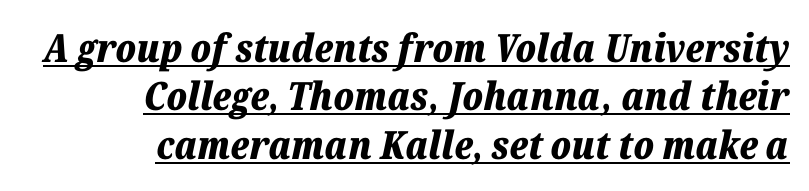
The image shows 39 px bold type, italic (leaning right); set right-aligned, line spacing 1.24x, normal letter spacing, underlined; low stroke contrast and a medium x-height.
